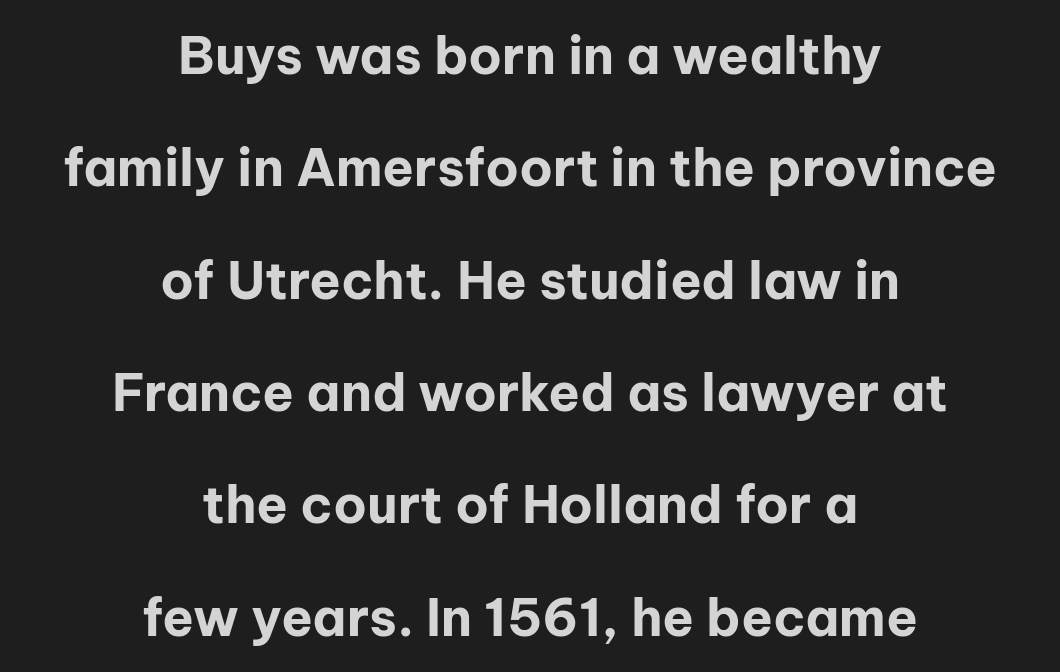
{"serif": "no", "italic": "no", "bold": "yes", "weight": "bold", "width": "normal", "stroke_contrast": "low", "x_height": "medium", "monospaced": "no", "underline": "no", "align": "center", "line_spacing": "loose", "line_spacing_ratio": 2.16, "letter_spacing": "normal", "letter_spacing_em": 0.0, "glyph_px": 52}
